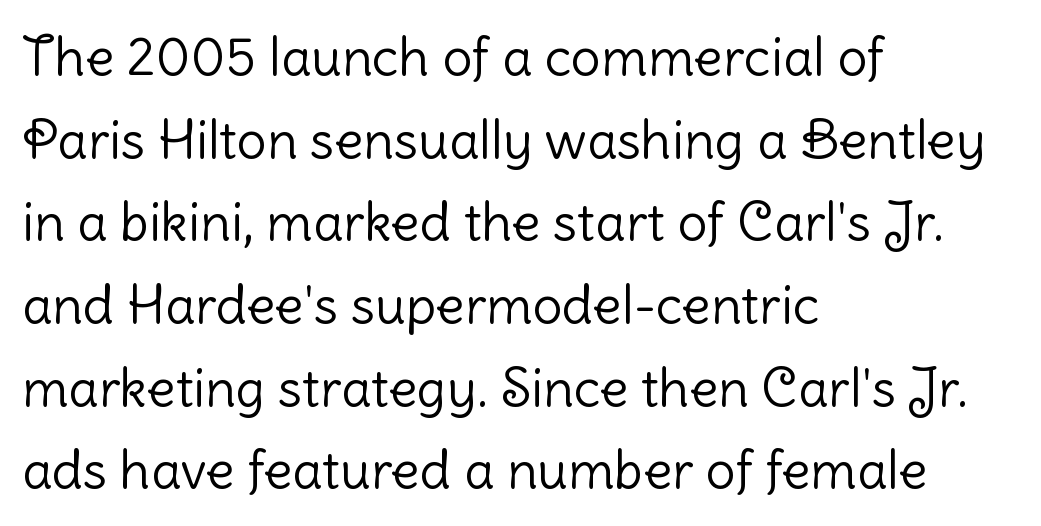
The typeface chosen for these lines omits serifs. The gaps between neighbouring characters are ordinary and unremarkable. The rendering anchors every line to the left-hand side. The glyphs are unaccompanied by any horizontal stroke below them. Whoever set this chose a conventional vertical rhythm. Italic? Not at all — the glyphs are vertical.
